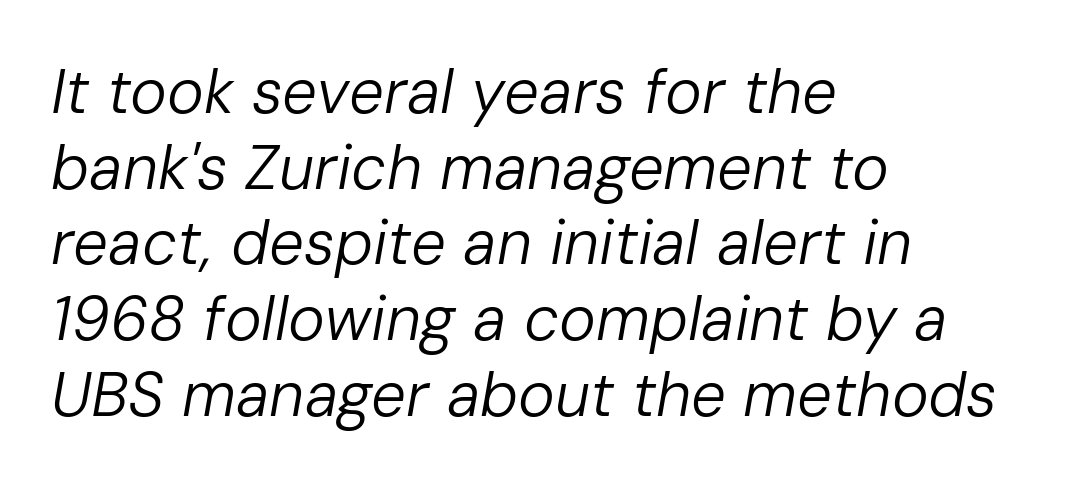
Q: Is the text bold? A: No.
Q: Is the text italic (slanted)? A: Yes, it leans right by about 10 degrees.
Q: Is the text underlined? A: No.
Q: How is the paragraph aligned? A: Left-aligned.
Q: Is the spacing between letters normal or unusually wide? A: Normal.
Q: Width (condensed, normal, or wide)? A: Normal.
Q: Stroke contrast? A: Low.
Q: x-height? A: Medium.
Q: Monospaced? A: No.
